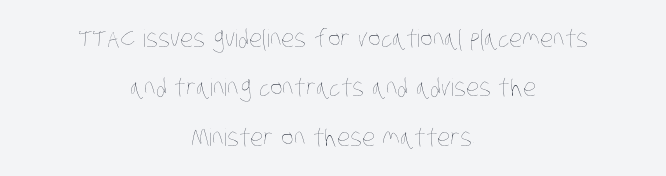
{"bold": "no", "underline": "no", "align": "center", "line_spacing": "loose", "line_spacing_ratio": 2.06, "letter_spacing": "normal", "letter_spacing_em": 0.0, "glyph_px": 24}
